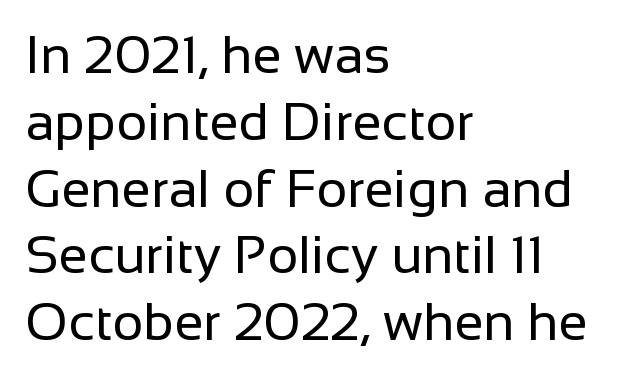
Casual observation: everything's shoved over to the left. Do the letters lean? They stand straight. The face used here is proportionally spaced, like ordinary book or web type. The type is set solid horizontally, with unmodified tracking.
